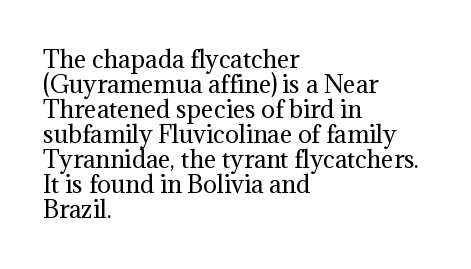
The image shows 23 px text type, upright; set left-aligned, tight line spacing (1.09x), normal letter spacing, not underlined.
